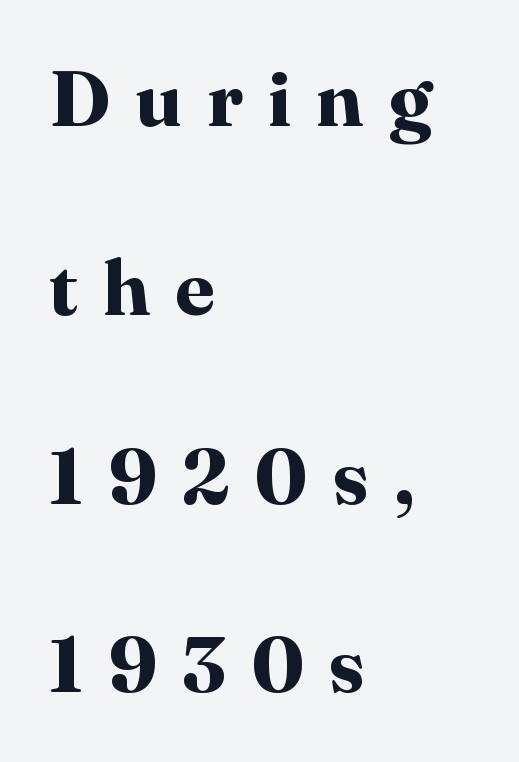
{"serif": "yes", "italic": "no", "bold": "yes", "weight": "bold", "width": "normal", "stroke_contrast": "high", "x_height": "medium", "monospaced": "no", "underline": "no", "align": "left", "line_spacing": "loose", "line_spacing_ratio": 2.42, "letter_spacing": "wide", "letter_spacing_em": 0.32, "glyph_px": 78}
